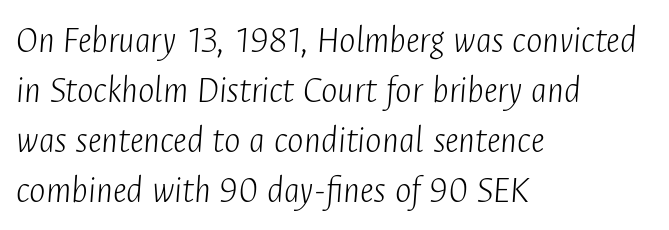
{"italic": "yes", "lean": "right", "slant_degrees": 4, "bold": "no", "weight": "light", "width": "condensed", "stroke_contrast": "low", "x_height": "medium", "monospaced": "no", "underline": "no", "align": "left", "line_spacing": "normal", "line_spacing_ratio": 1.28, "letter_spacing": "normal", "letter_spacing_em": 0.0, "glyph_px": 39}
